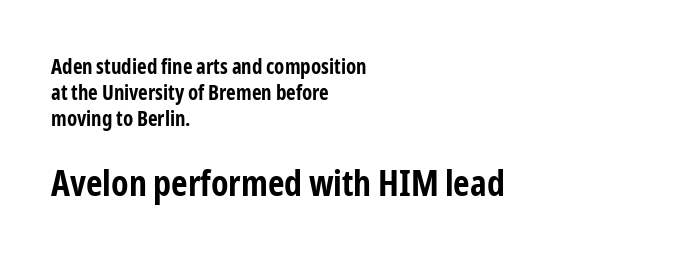
The image shows 36 px bold, condensed sans-serif type, upright; set left-aligned, line spacing 1.23x, normal letter spacing, not underlined; the second (bottom) block is 1.71x larger; low stroke contrast and a medium x-height.
